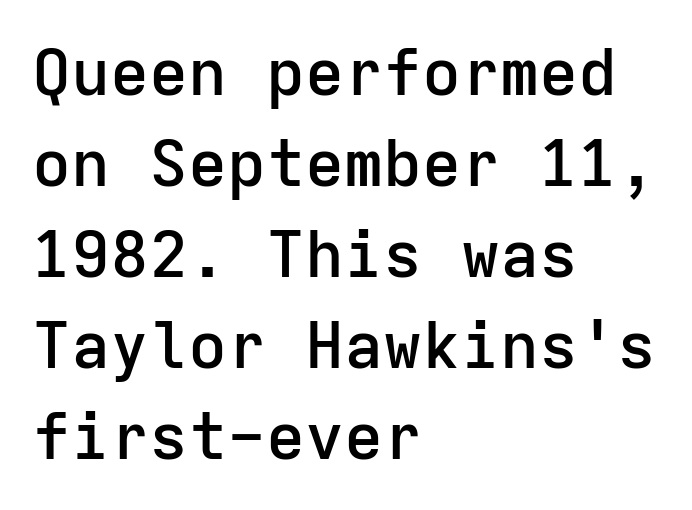
{"serif": "no", "italic": "no", "bold": "semi", "weight": "semibold", "width": "normal", "stroke_contrast": "low", "x_height": "medium", "monospaced": "yes", "underline": "no", "align": "left", "line_spacing": "normal", "line_spacing_ratio": 1.4, "letter_spacing": "normal", "letter_spacing_em": 0.0, "glyph_px": 65}
